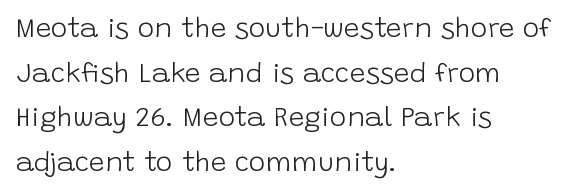
The image shows 28 px light sans-serif type, upright; set left-aligned, normal line spacing (1.59x), normal letter spacing, not underlined; low stroke contrast and a large x-height.
